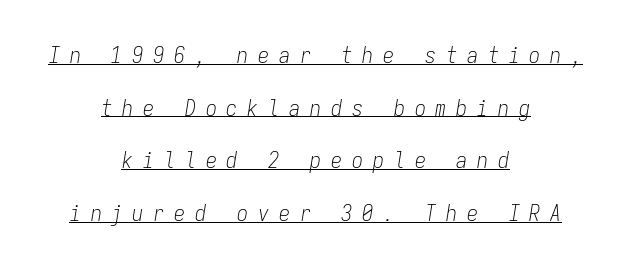
{"italic": "yes", "lean": "right", "slant_degrees": 9, "bold": "no", "underline": "yes", "align": "center", "line_spacing": "loose", "line_spacing_ratio": 2.39, "letter_spacing": "wide", "letter_spacing_em": 0.45, "glyph_px": 22}
